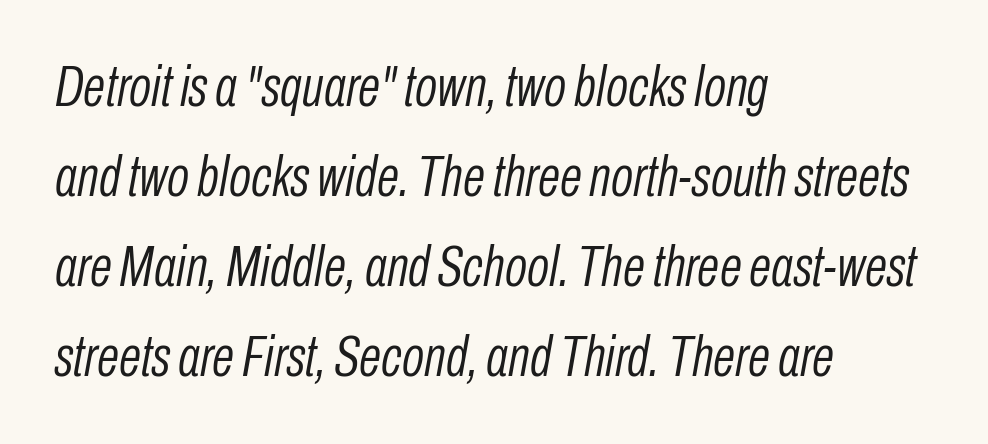
These lines sit exactly where default settings would place them. Each line starts at the same left margin while the right side varies. Between one letter and the next there's only the usual sliver of space. A typesetter would call this proportional, since set widths differ per character. A typesetter would mark this as italic.
